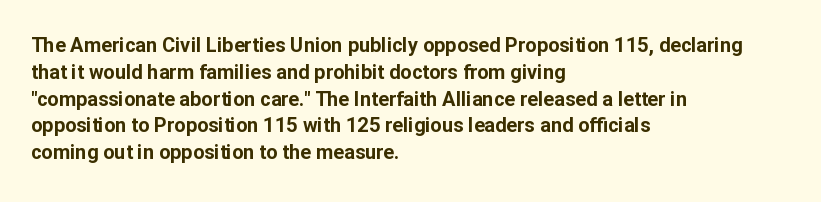
Q: Is the text bold? A: Yes.
Q: Is the text italic (slanted)? A: No, it is upright.
Q: Is the text underlined? A: No.
Q: How is the paragraph aligned? A: Left-aligned.
Q: Is the spacing between letters normal or unusually wide? A: Normal.
Q: Is the spacing between lines tight, normal or loose? A: Normal.
